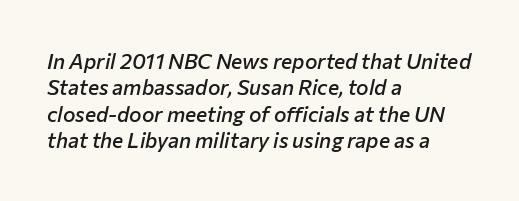
The image shows 21 px text type, italic (leaning right); set left-aligned, normal line spacing (1.26x), normal letter spacing, not underlined.
